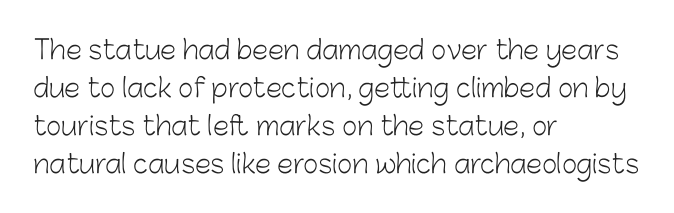
The image shows 26 px text type, upright; set left-aligned, normal line spacing (1.46x), normal letter spacing, not underlined.
